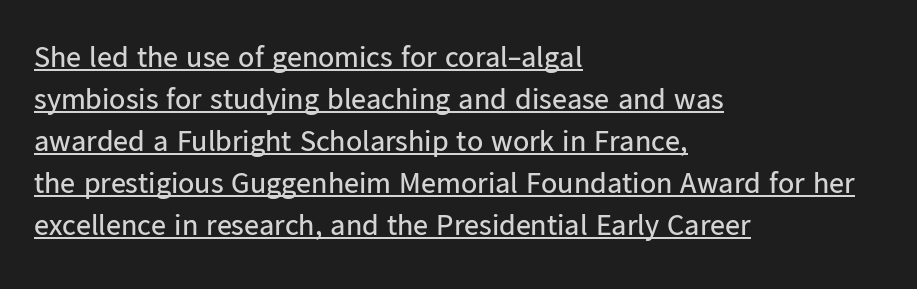
The image shows 30 px regular-weight sans-serif type, upright; set left-aligned, normal line spacing (1.4x), normal letter spacing, underlined; low stroke contrast and a medium x-height.
